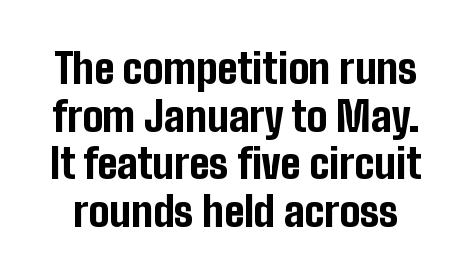
Character widths vary here, with narrow letters taking less room than wide ones. No feet cap the strokes, marking this as sans-serif type. The face used here is rendered with its standard letterfit. Unmarked baselines from the first word to the last. These lines carry a lot of weight — the face is fully bold. This is roman type, the default non-slanted kind.
